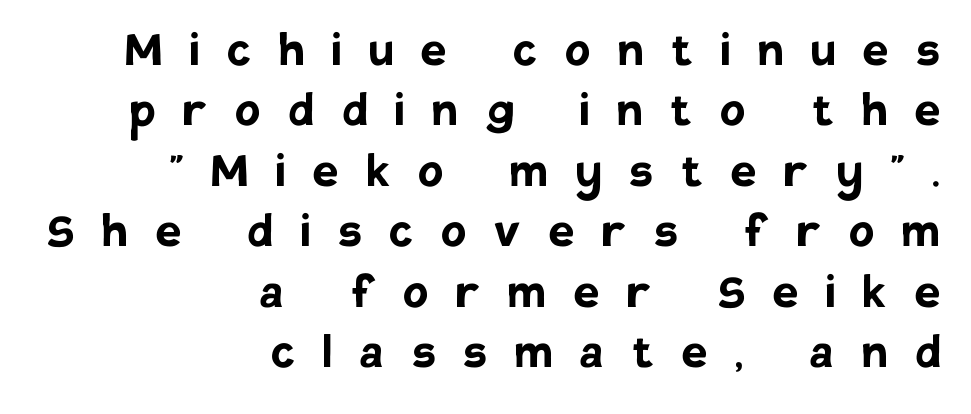
The image shows 57 px semibold sans-serif type, upright; set right-aligned, tight line spacing (1.06x), unusually wide letter spacing (+0.49 em), not underlined; low stroke contrast and a large x-height.
